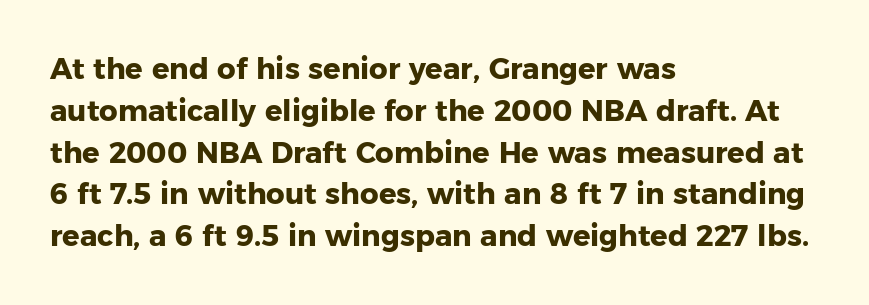
The image shows 29 px heavy sans-serif type, upright; set left-aligned, normal line spacing (1.44x), normal letter spacing, not underlined; low stroke contrast and a medium x-height.
